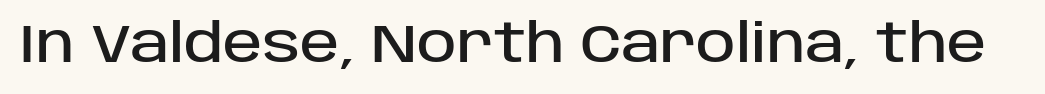
{"serif": "no", "italic": "no", "width": "normal", "stroke_contrast": "low", "x_height": "large", "monospaced": "no", "underline": "no", "letter_spacing": "normal", "letter_spacing_em": 0.0, "glyph_px": 53}
